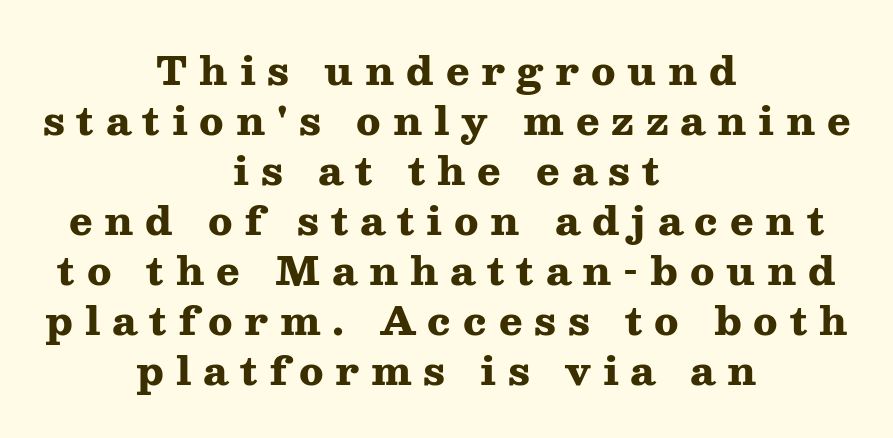
The image shows 39 px heavy, wide serif type, upright; set centered, normal line spacing (1.28x), unusually wide letter spacing (+0.3 em), not underlined; medium stroke contrast and a medium x-height.
